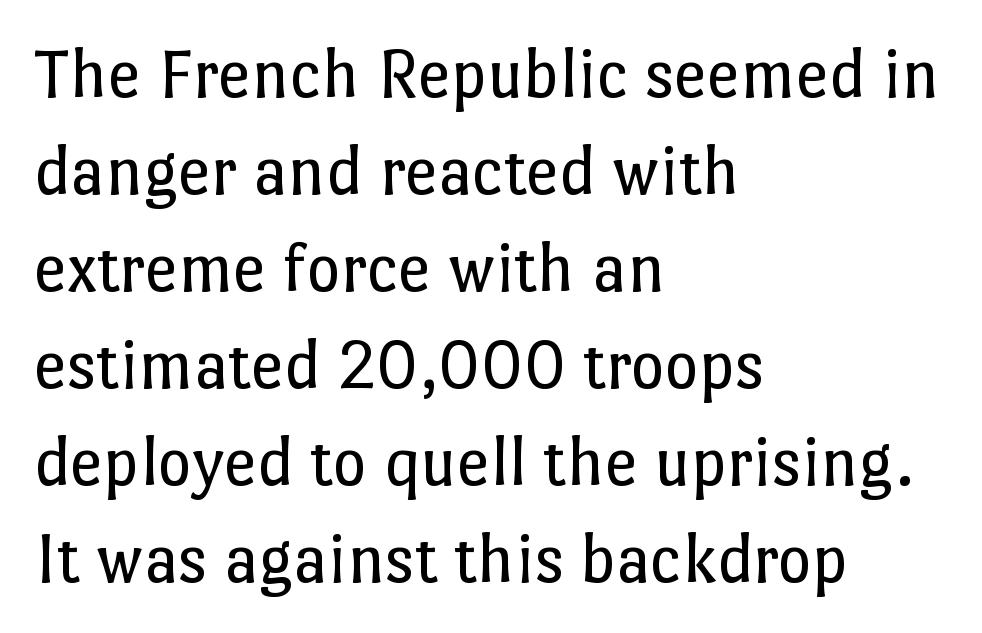
This rendering features lettering with no underline. These lines keep a tight, regular rhythm from letter to letter. The rendering uses natural spacing where letterforms have individual widths. Stems here are at most as thick as an everyday book face. These lines are set flush left with a ragged right edge. What's the leading like? Ordinary, nothing unusual.
